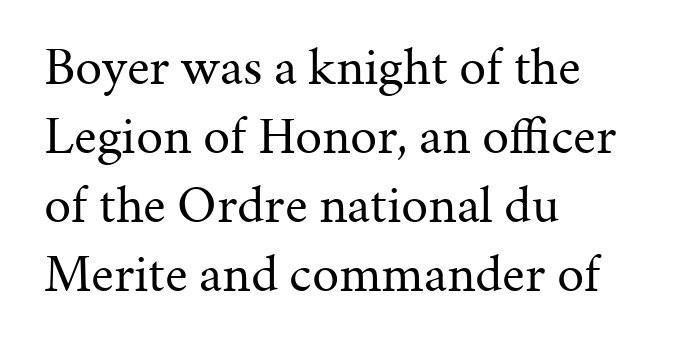
The image shows 54 px regular-weight serif type, upright; set left-aligned, normal line spacing (1.28x), normal letter spacing, not underlined; medium stroke contrast and a medium x-height.
